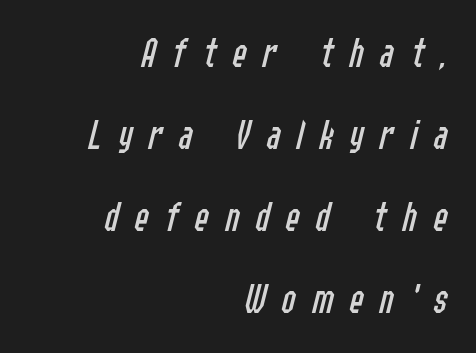
Q: Is the text bold? A: No.
Q: Is the text italic (slanted)? A: Yes, it leans right by about 14 degrees.
Q: Is the text underlined? A: No.
Q: How is the paragraph aligned? A: Right-aligned.
Q: Is the spacing between letters normal or unusually wide? A: Unusually wide.
Q: Is the spacing between lines tight, normal or loose? A: Loose.
Q: Width (condensed, normal, or wide)? A: Condensed.
Q: Stroke contrast? A: Low.
Q: x-height? A: Medium.
Q: Monospaced? A: No.
